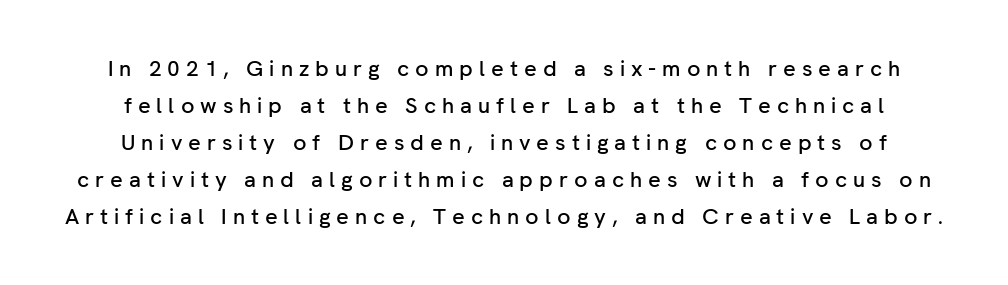
The image shows 22 px text type, upright; set normal line spacing (1.68x), unusually wide letter spacing (+0.27 em), not underlined.
